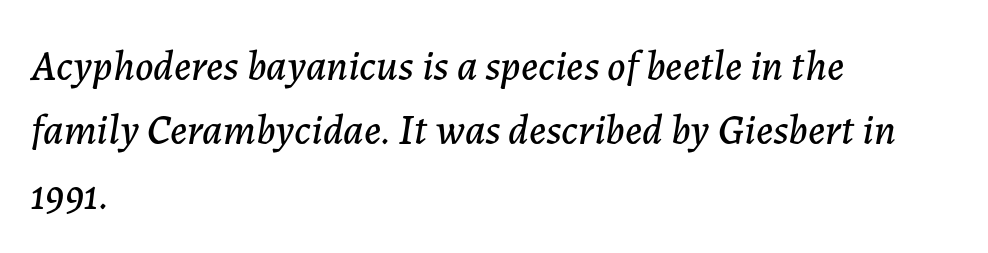
Q: Is the text italic (slanted)? A: Yes, it leans right by about 7 degrees.
Q: Is the text underlined? A: No.
Q: How is the paragraph aligned? A: Left-aligned.
Q: Is the spacing between letters normal or unusually wide? A: Normal.
Q: Is the spacing between lines tight, normal or loose? A: Normal.
Q: Width (condensed, normal, or wide)? A: Normal.
Q: Stroke contrast? A: Low.
Q: x-height? A: Medium.
Q: Monospaced? A: No.
